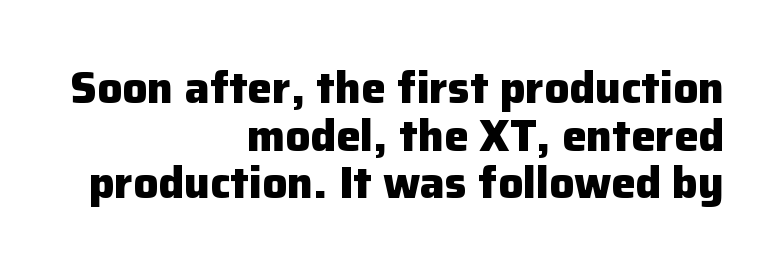
The image shows 44 px heavy sans-serif type, upright; set right-aligned, tight line spacing (1.08x), normal letter spacing, not underlined; low stroke contrast and a medium x-height.
